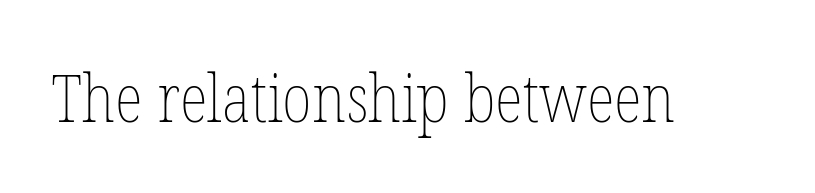
The image shows 66 px thin, condensed type, upright; set normal letter spacing, not underlined; low stroke contrast and a medium x-height.
